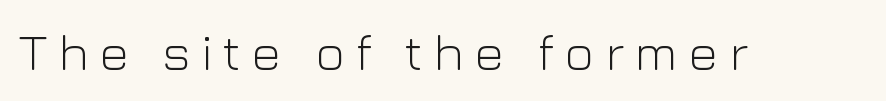
The image shows 52 px light sans-serif type, upright; set unusually wide letter spacing (+0.2 em), not underlined; low stroke contrast and a medium x-height.
